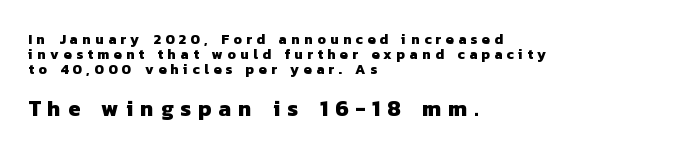
Q: Is the text bold? A: Yes.
Q: Is the text underlined? A: No.
Q: How is the paragraph aligned? A: Left-aligned.
Q: Is the spacing between letters normal or unusually wide? A: Unusually wide.
Q: Is the spacing between lines tight, normal or loose? A: Tight.
Q: Which block of text is set in a larger size, the first (top) or the second (bottom)? A: The second (bottom) one.
